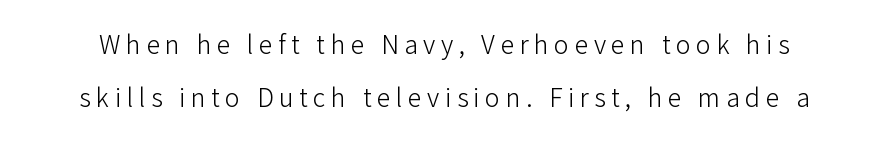
The image shows 25 px text type, upright; set loose line spacing (2.13x), unusually wide letter spacing (+0.22 em), not underlined.
